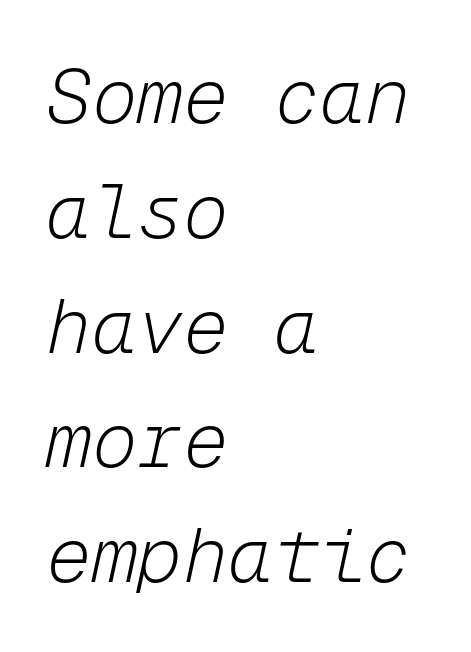
Q: Is the text bold? A: No.
Q: Is the text italic (slanted)? A: Yes, it leans right by about 12 degrees.
Q: Is the text underlined? A: No.
Q: How is the paragraph aligned? A: Left-aligned.
Q: Is the spacing between letters normal or unusually wide? A: Normal.
Q: Is the spacing between lines tight, normal or loose? A: Normal.
Q: Width (condensed, normal, or wide)? A: Normal.
Q: Stroke contrast? A: Low.
Q: x-height? A: Medium.
Q: Monospaced? A: Yes.
